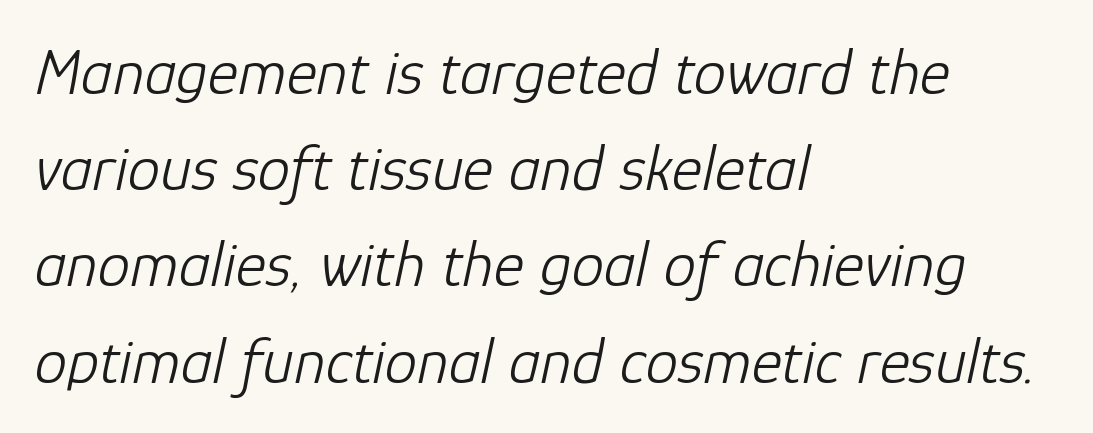
The image shows 65 px light type, italic (leaning right); set left-aligned, normal line spacing (1.48x), normal letter spacing, not underlined; low stroke contrast and a medium x-height.
